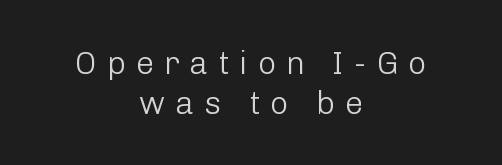
Note: no serifs on the glyphs. The passage is arranged like a title page — every line centered. Honestly, there is no underline to notice here at all. The passage shown has open, widely tracked lettering throughout. Note the varied advance widths — an 'i' is clearly narrower than an 'm'.
